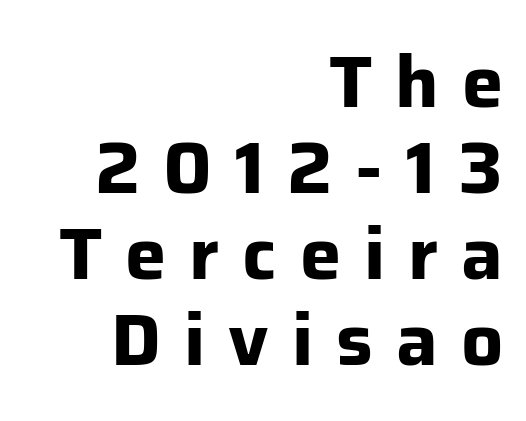
{"serif": "no", "italic": "no", "bold": "yes", "weight": "bold", "width": "normal", "stroke_contrast": "low", "x_height": "medium", "monospaced": "no", "underline": "no", "align": "right", "line_spacing_ratio": 1.16, "letter_spacing": "wide", "letter_spacing_em": 0.31, "glyph_px": 74}
